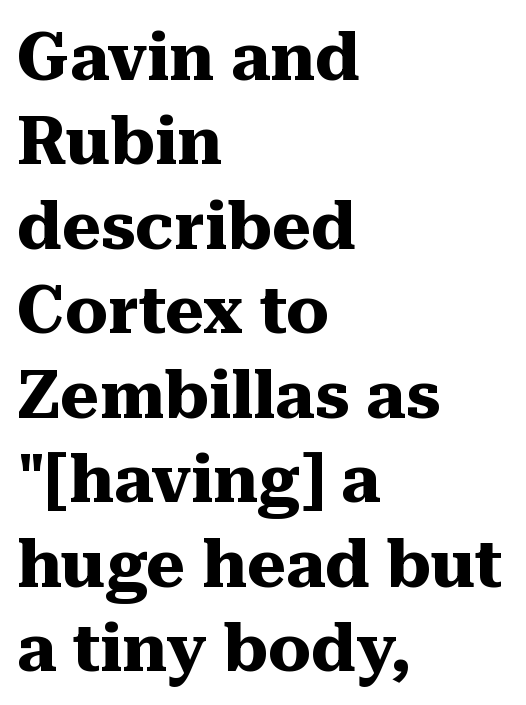
Every letter is thick-stroked: bold, no question. The passage shown is typed in a proportional face where columns would drift. The characters display serif detailing at their extremities. Style check: upright.
